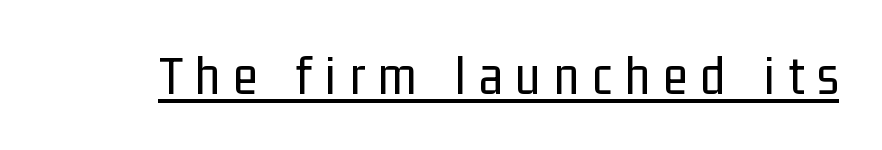
Spacing verdict: proportional, widths tailored to each character. A continuous stroke trails under the words, as in a hyperlink. Weight: regular or lighter. This is roman type, the default non-slanted kind. To sum up the face: it is a sans, with no serifs. The tracking jumps out immediately: characters are airy and widely separated.
